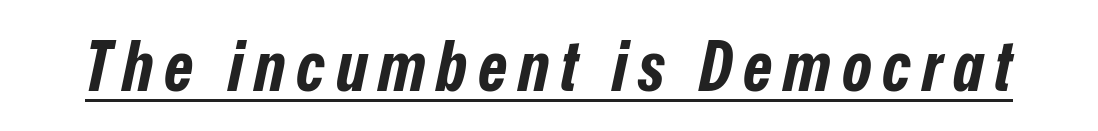
Strokes here are thick enough to call this a true bold. Looking at the ascenders, they clearly lean. The rendering uses the underline text-decoration. Here the designer chose a conventional face with non-uniform glyph widths.
